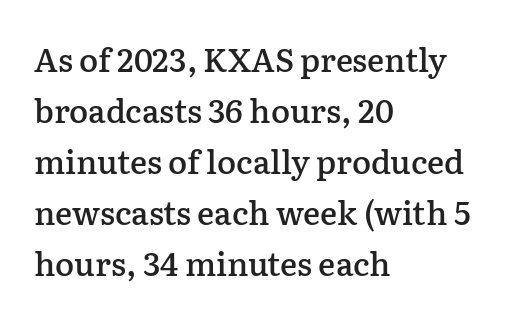
The image shows 32 px semibold serif type, upright; set left-aligned, normal line spacing (1.59x), normal letter spacing, not underlined; low stroke contrast and a medium x-height.
